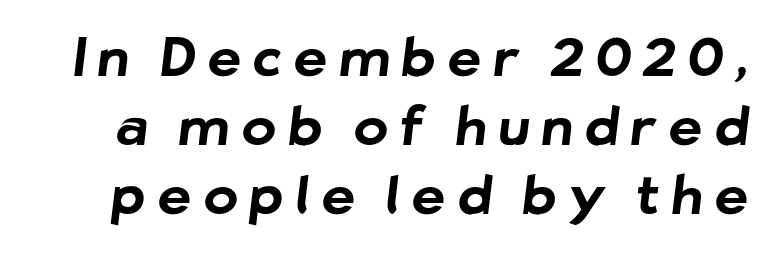
The passage shown is typed in a proportional face where columns would drift. This is heavy type, rendered in bold. Spacing between characters has been opened up far beyond the box default. Baseline-to-baseline distance is the conventional proportion of letter height. Classification — sans serif.
